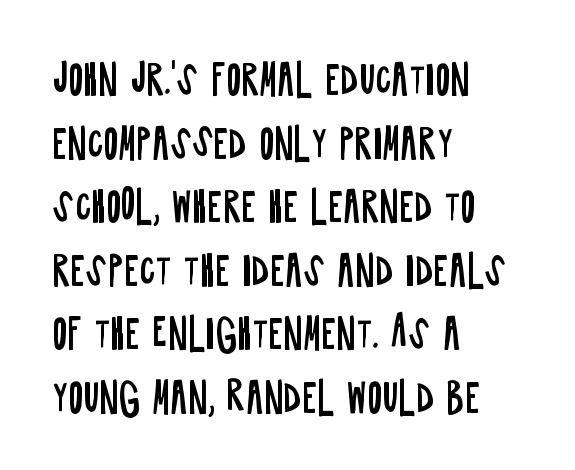
Caption: standard tracking, unaltered. Think of a printed novel: that variable character pitch is what you see here. Interline gaps are of average width in this sample. A typesetter would label this face a sans.
